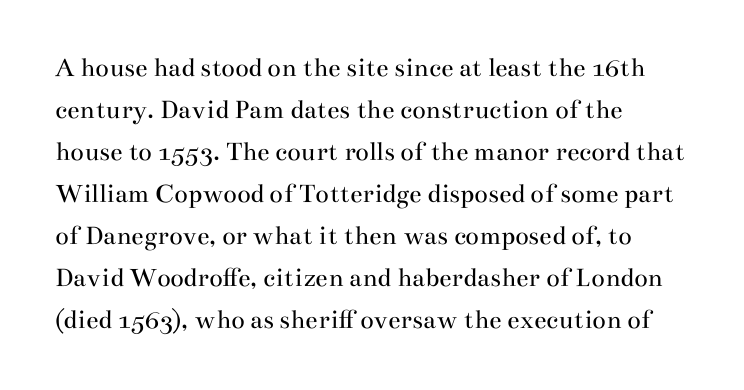
{"serif": "yes", "italic": "no", "bold": "no", "weight": "regular", "width": "wide", "stroke_contrast": "medium", "x_height": "small", "monospaced": "no", "underline": "no", "align": "left", "line_spacing": "normal", "line_spacing_ratio": 1.5, "letter_spacing": "normal", "letter_spacing_em": 0.0, "glyph_px": 28}
